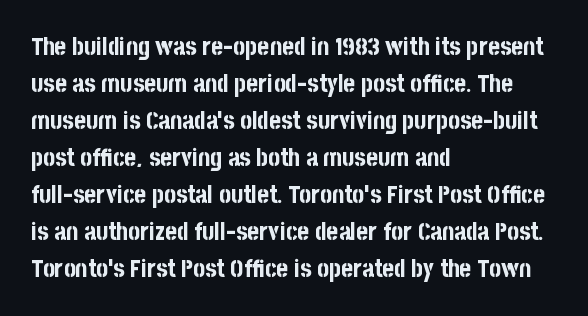
Q: Is the text bold? A: Yes.
Q: Is the text italic (slanted)? A: No, it is upright.
Q: Is the text underlined? A: No.
Q: How is the paragraph aligned? A: Left-aligned.
Q: Is the spacing between letters normal or unusually wide? A: Normal.
Q: Is the spacing between lines tight, normal or loose? A: Normal.
